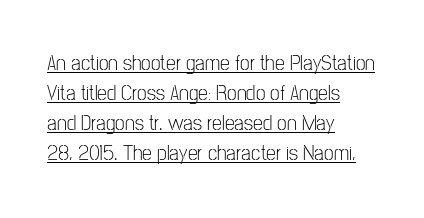
Think standard paragraph weight, or any step lighter than that. Leftover space on each line is placed entirely after the last word. The rendering keeps characters at their native spacing. Is there any slant? The stems are plumb. The space between consecutive lines is moderate. Glance below the letters and you will spot a drawn line.
